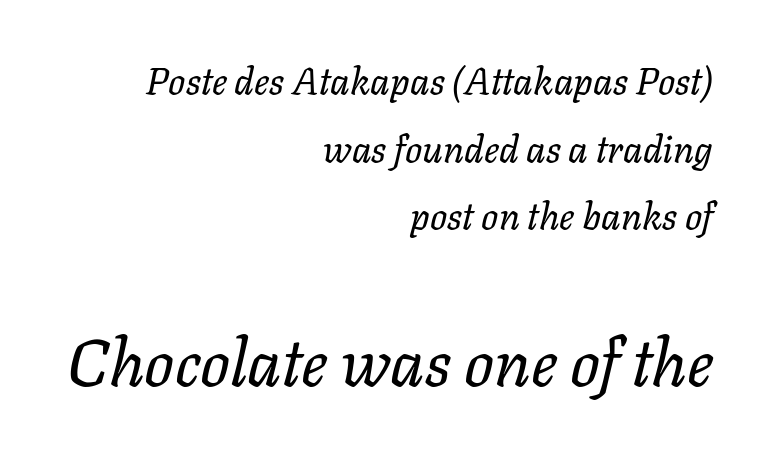
The face used here is proportionally spaced, like ordinary book or web type. Observe the lean: these are italic letterforms. Here the glyphs are tracked normally, forming tight word shapes. Teacher's note: observe the even right margin — that is flush-right alignment. The glyphs are unaccompanied by any horizontal stroke below them. A quiet, ordinary-to-light weight characterises the typeface.
